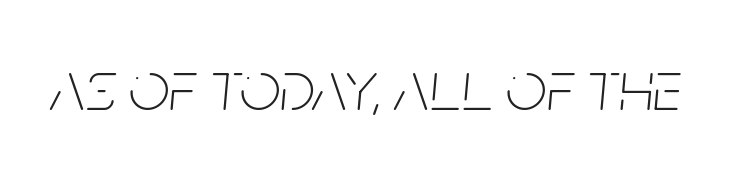
{"italic": "yes", "lean": "right", "slant_degrees": 5, "bold": "no", "weight": "thin", "width": "condensed", "stroke_contrast": "low", "x_height": "large", "monospaced": "no", "underline": "no", "letter_spacing": "normal", "letter_spacing_em": 0.0, "glyph_px": 72}
